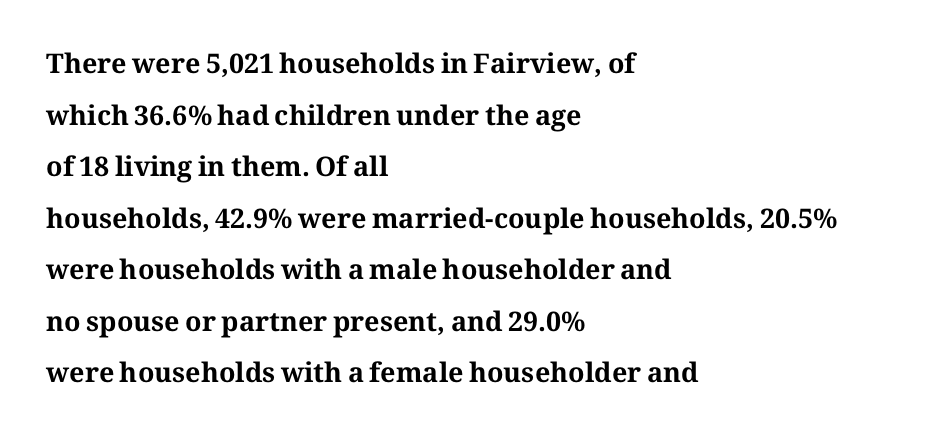
{"italic": "no", "bold": "yes", "underline": "no", "align": "left", "line_spacing": "loose", "line_spacing_ratio": 1.91, "letter_spacing": "normal", "letter_spacing_em": 0.0, "glyph_px": 27}
